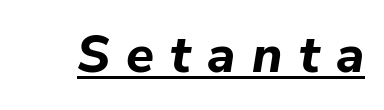
Q: Is the text bold? A: Yes.
Q: Is the text italic (slanted)? A: Yes, it leans right by about 9 degrees.
Q: Is the text underlined? A: Yes.
Q: Is the spacing between letters normal or unusually wide? A: Unusually wide.
Q: Width (condensed, normal, or wide)? A: Normal.
Q: Stroke contrast? A: Low.
Q: x-height? A: Medium.
Q: Monospaced? A: No.
